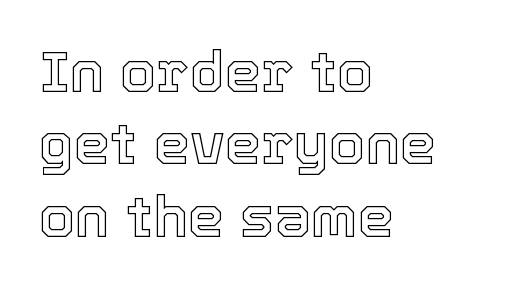
{"italic": "no", "width": "normal", "x_height": "medium", "monospaced": "no", "underline": "no", "align": "left", "line_spacing": "normal", "line_spacing_ratio": 1.25, "letter_spacing": "normal", "letter_spacing_em": 0.0, "glyph_px": 58}
